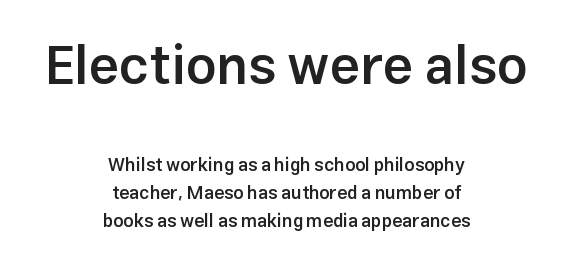
{"serif": "no", "italic": "no", "bold": "semi", "weight": "semibold", "width": "normal", "stroke_contrast": "low", "x_height": "medium", "monospaced": "no", "underline": "no", "align": "center", "line_spacing": "normal", "line_spacing_ratio": 1.58, "letter_spacing": "normal", "letter_spacing_em": 0.0, "larger_block": "first", "size_ratio": 3.0, "glyph_px": 54}
